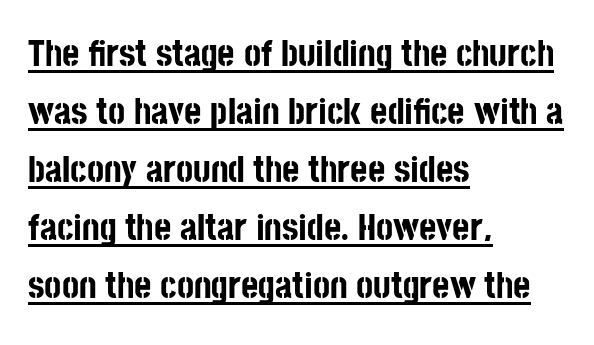
The image shows 37 px bold, condensed sans-serif type, upright; set left-aligned, normal line spacing (1.57x), normal letter spacing, underlined; low stroke contrast and a large x-height.
